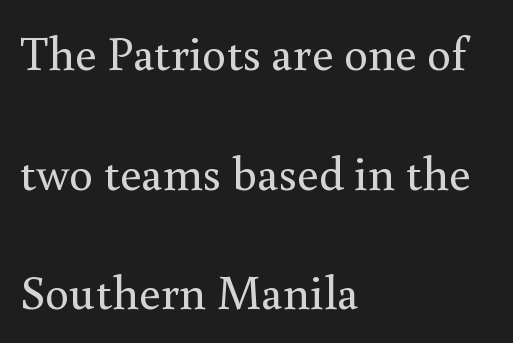
{"serif": "yes", "italic": "no", "bold": "no", "weight": "regular", "width": "normal", "stroke_contrast": "medium", "x_height": "small", "monospaced": "no", "underline": "no", "align": "left", "line_spacing": "loose", "line_spacing_ratio": 2.49, "letter_spacing": "normal", "letter_spacing_em": 0.0, "glyph_px": 48}
